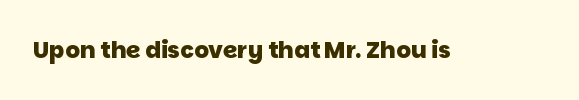
The image shows 23 px bold type; set normal letter spacing, not underlined.
